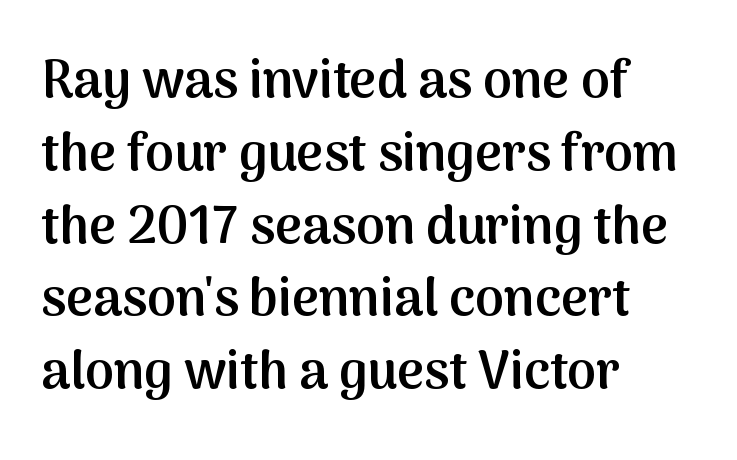
The image shows 52 px semibold sans-serif type, upright; set left-aligned, normal line spacing (1.4x), normal letter spacing, not underlined; medium stroke contrast and a medium x-height.
